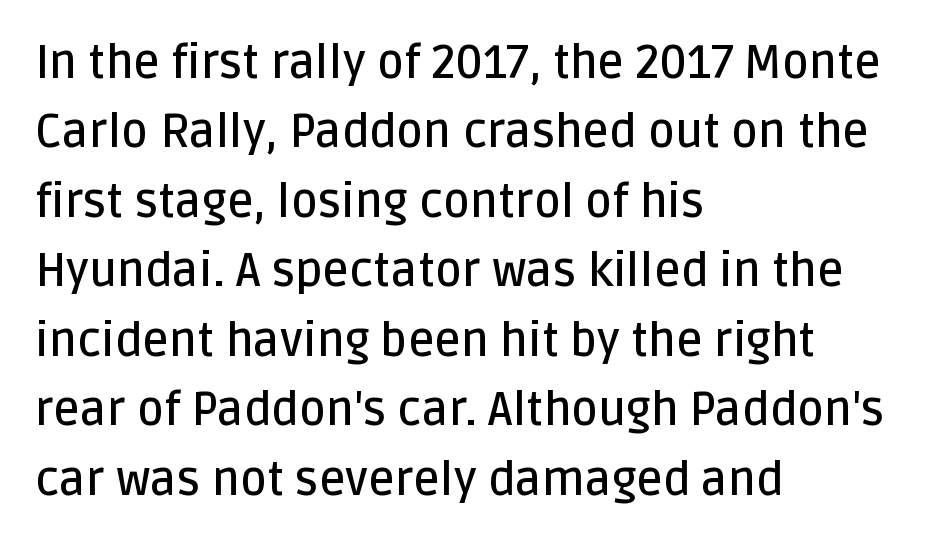
Layout note: lines flush left. Every character sits straight up, as roman type does. Each letter's strokes conclude bluntly, with no projecting serifs. The line texture is even and compact thanks to regular tracking. Check the space under the baseline: it is left empty.
